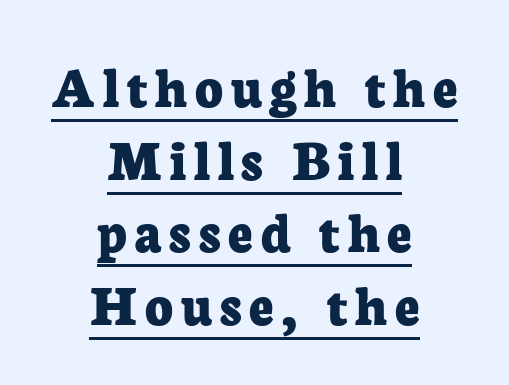
The image shows 60 px bold serif type, upright; set centered, line spacing 1.21x, underlined; low stroke contrast and a medium x-height.
